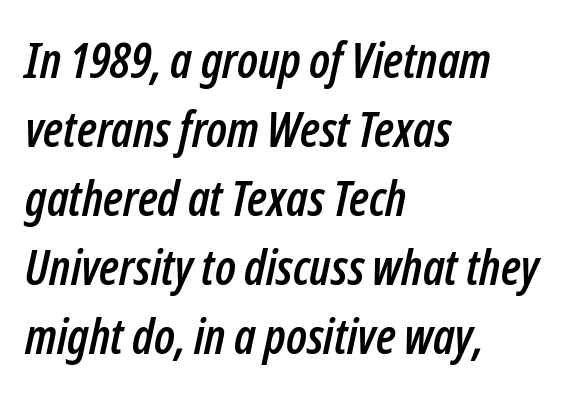
{"italic": "yes", "lean": "right", "slant_degrees": 12, "width": "condensed", "stroke_contrast": "low", "x_height": "medium", "monospaced": "no", "underline": "no", "align": "left", "line_spacing": "normal", "line_spacing_ratio": 1.41, "letter_spacing": "normal", "letter_spacing_em": 0.0, "glyph_px": 49}
